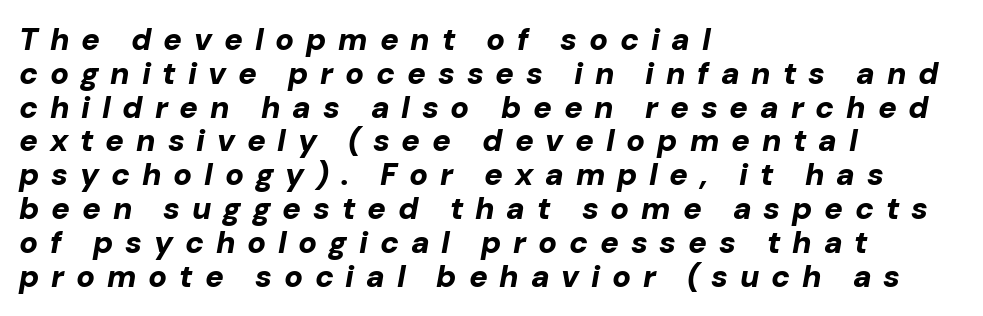
{"italic": "yes", "lean": "right", "slant_degrees": 10, "bold": "yes", "weight": "bold", "width": "normal", "stroke_contrast": "low", "x_height": "medium", "monospaced": "no", "underline": "no", "align": "left", "line_spacing": "tight", "line_spacing_ratio": 1.09, "letter_spacing": "wide", "letter_spacing_em": 0.38, "glyph_px": 31}
